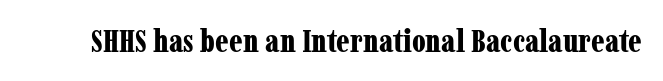
{"serif": "yes", "italic": "no", "bold": "yes", "weight": "bold", "width": "condensed", "stroke_contrast": "low", "x_height": "medium", "monospaced": "no", "underline": "no", "letter_spacing": "normal", "letter_spacing_em": 0.0, "glyph_px": 32}
